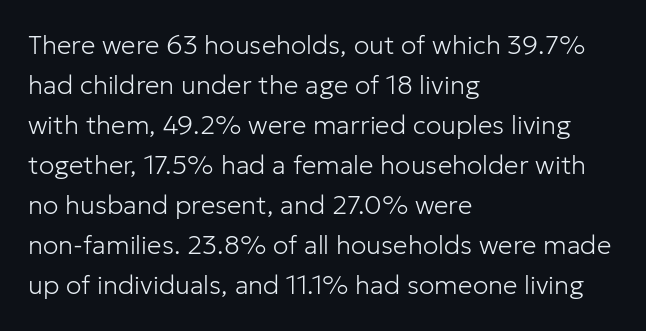
{"italic": "no", "bold": "no", "underline": "no", "align": "left", "line_spacing": "normal", "line_spacing_ratio": 1.54, "letter_spacing": "normal", "letter_spacing_em": 0.0, "glyph_px": 26}
